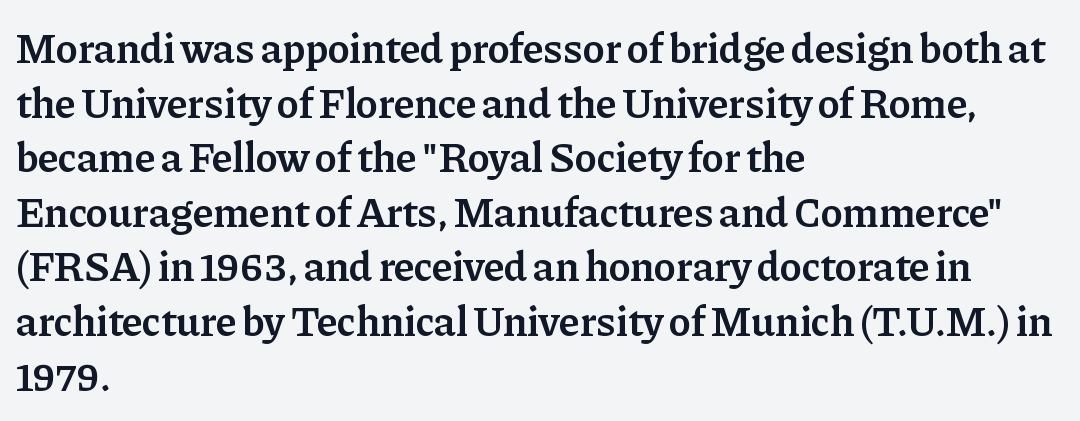
Reading down the column, the eye jumps a familiar distance to each next line. What kind of face is this? One with serifs. These lines stack with their left ends in a neat column. The axis of the letterforms is exactly vertical. Underline: absent.
